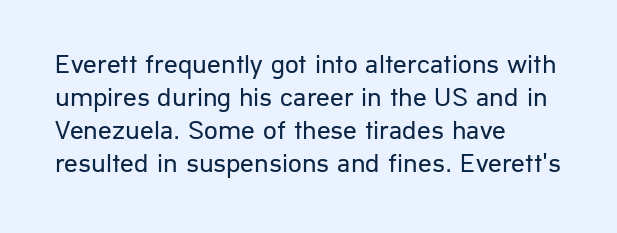
The image shows 27 px text type, upright; set left-aligned, line spacing 1.22x, normal letter spacing, not underlined.
